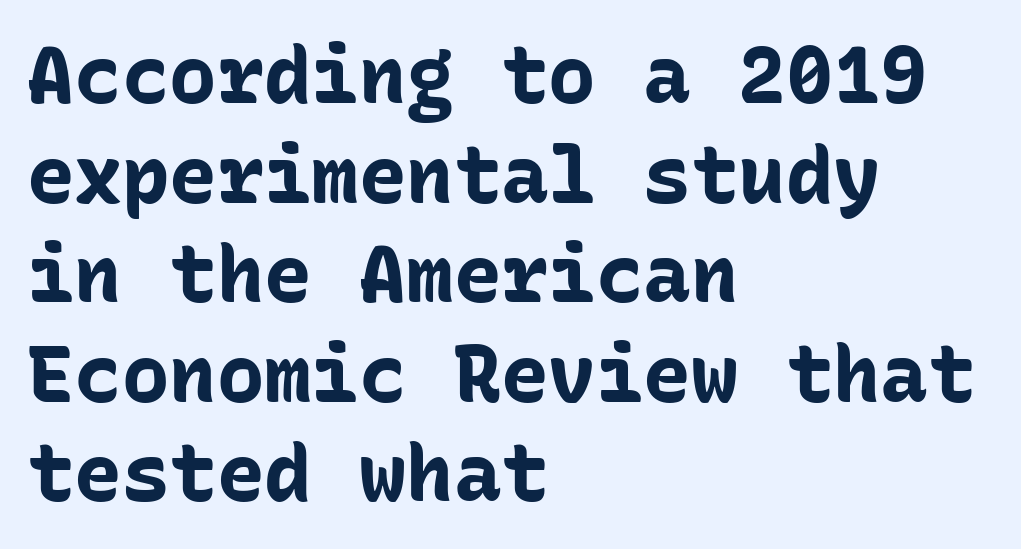
The image shows 79 px bold sans-serif type, upright, monospaced; set left-aligned, normal line spacing (1.26x), normal letter spacing, not underlined; low stroke contrast and a medium x-height.
